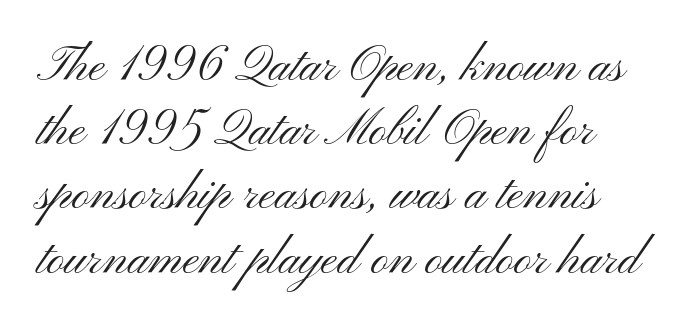
Here the designer chose a conventional face with non-uniform glyph widths. Type without underlining. Classification — sans serif.
